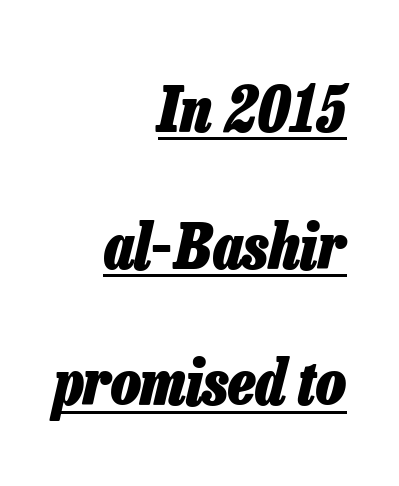
Bold? Absolutely — the strokes are thick and heavy. The face used here is rendered with its standard letterfit. Which margin do the lines hug? The right one — the left edge is uneven. Honestly, the rows look like they've been pulled way apart.
